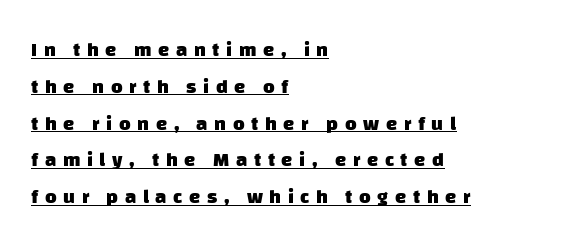
{"bold": "yes", "underline": "yes", "align": "left", "line_spacing_ratio": 1.84, "letter_spacing": "wide", "letter_spacing_em": 0.33, "glyph_px": 20}
